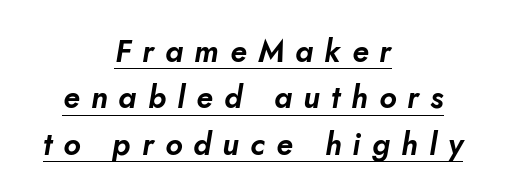
Q: Is the text italic (slanted)? A: Yes, it leans right by about 10 degrees.
Q: Is the text underlined? A: Yes.
Q: How is the paragraph aligned? A: Centered.
Q: Is the spacing between letters normal or unusually wide? A: Unusually wide.
Q: Is the spacing between lines tight, normal or loose? A: Normal.
Q: Width (condensed, normal, or wide)? A: Normal.
Q: Stroke contrast? A: Low.
Q: x-height? A: Small.
Q: Monospaced? A: No.
